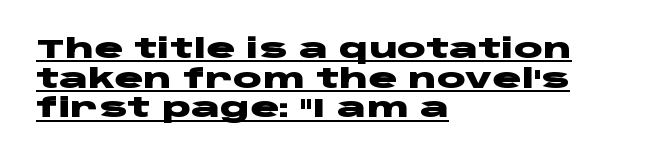
The rendering uses a small line-height, squeezing the rows. Heft: maximum for text — a bold. Unlike italic type, these characters show no tilt at all. The compositor pushed each line to the left boundary.
